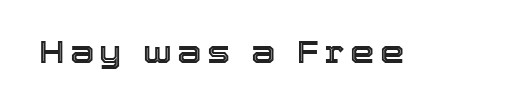
Q: Is the text italic (slanted)? A: No, it is upright.
Q: Is the text underlined? A: No.
Q: Width (condensed, normal, or wide)? A: Normal.
Q: x-height? A: Medium.
Q: Monospaced? A: No.
